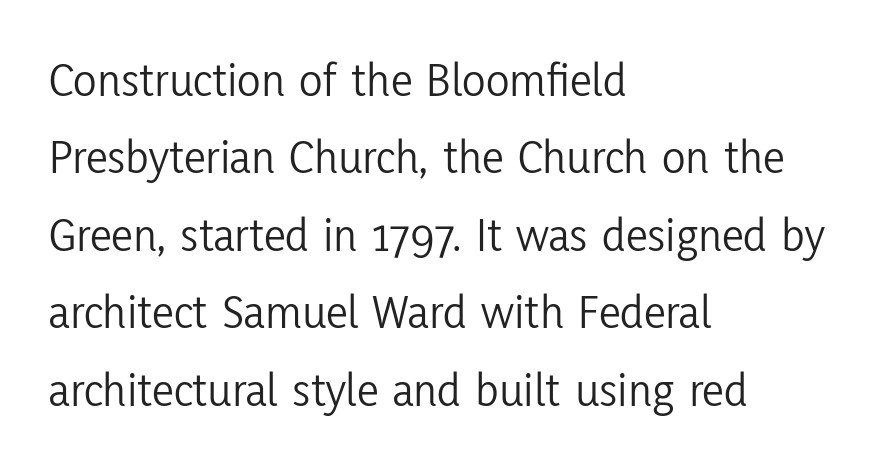
A light-to-regular cut is what we see here. If you drew a ruler down the left edge, every line would touch it. The face used here is a sans, in the tradition of grotesques and geometrics. Honestly, the row spacing looks completely unremarkable. Quick note: underline off.
